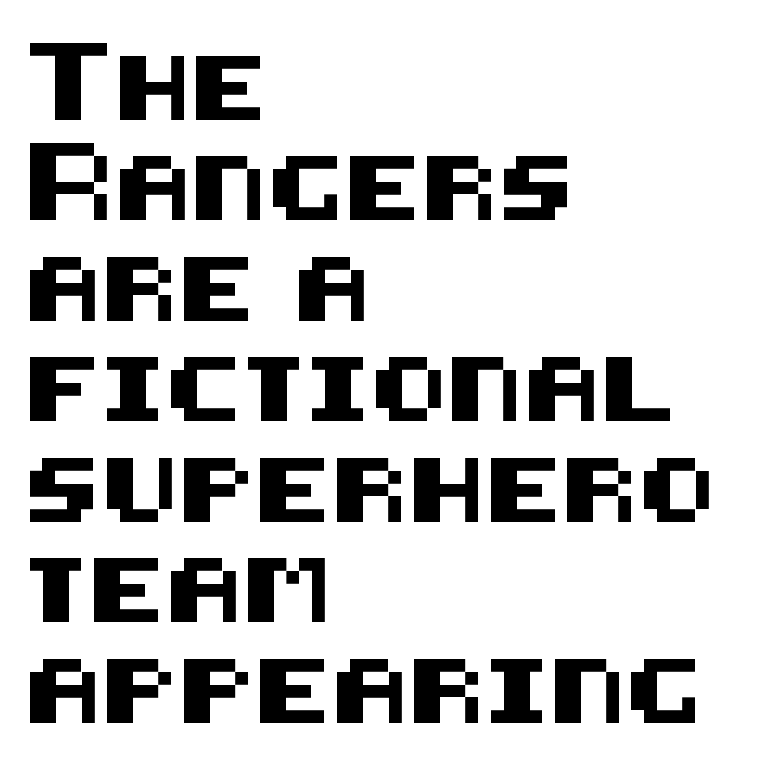
Q: Is the text italic (slanted)? A: No, it is upright.
Q: Is the typeface a serif or a sans-serif typeface? A: Sans-serif.
Q: Is the text underlined? A: No.
Q: How is the paragraph aligned? A: Left-aligned.
Q: Is the spacing between letters normal or unusually wide? A: Normal.
Q: Is the spacing between lines tight, normal or loose? A: Normal.
Q: Width (condensed, normal, or wide)? A: Normal.
Q: Stroke contrast? A: Medium.
Q: x-height? A: Large.
